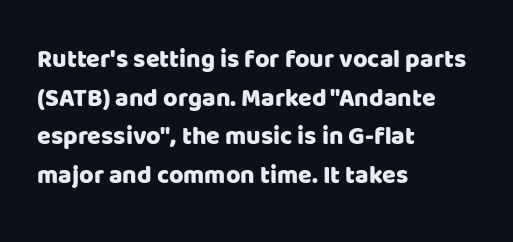
Inter-character spacing is left at the font's built-in metrics. Quick note: underline off. Horizontal alignment here is leftward, the default for most running prose. Posture: vertical. Line spacing here is normal.
